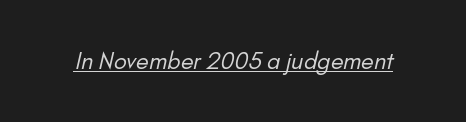
Compared with a typical body face, this is equally light or lighter still. The passage shown has conventional tracking throughout. The string is rendered with underlining switched on.
